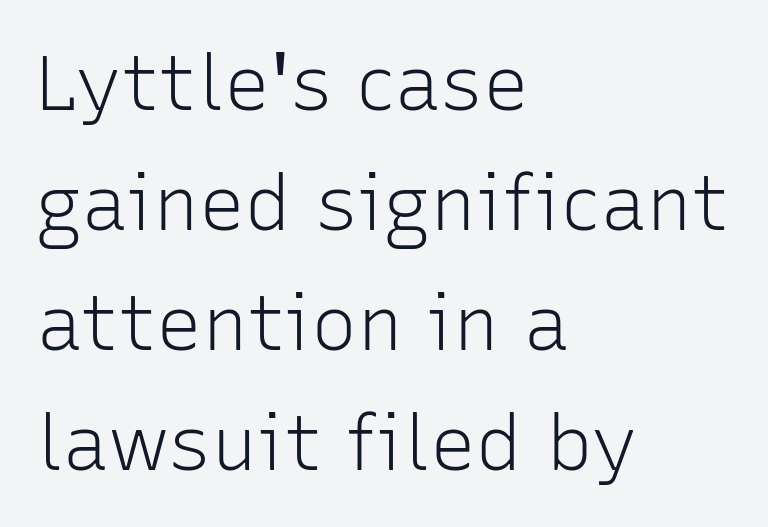
Spacing between characters is what you'd get straight out of the box. This rendering features lettering with no underline. Grotesque or geometric, the face here clearly has no serifs. Varying glyph widths throughout — classic text-font behaviour.
